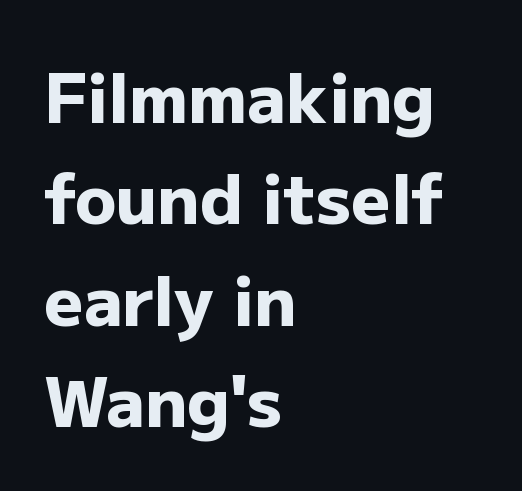
The image shows 68 px heavy sans-serif type, upright; set left-aligned, normal line spacing (1.49x), normal letter spacing, not underlined; low stroke contrast and a medium x-height.
